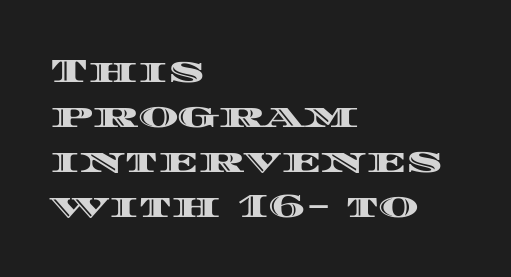
The image shows 34 px wide type, upright; set left-aligned, normal line spacing (1.32x), normal letter spacing, not underlined; a large x-height.
